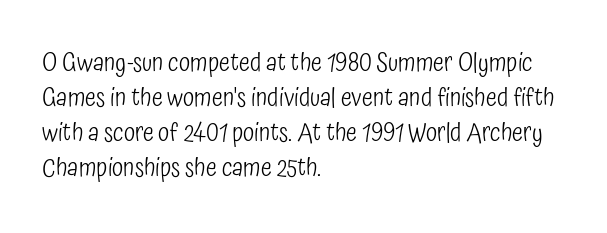
How are the letters spaced? Ordinarily, with no added tracking. Has an underline been added? It has not. Honestly, the row spacing looks completely unremarkable. The font is comparable to plain body text, perhaps lighter. Visually the block forms a straight wall on the left and a jagged coastline on the right.
